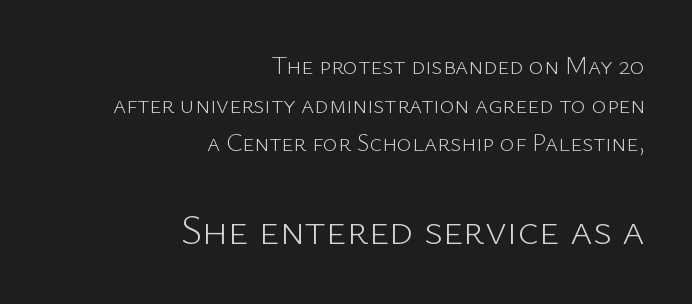
On a weight scale, this lands at 450 or below. This rendering employs a face without finishing strokes, i.e., a sans-serif. The emphasis by scale lands on block number two, below. Regular leading. This is the regular roman posture of the typeface. Rule under the text: the space is simply empty.
